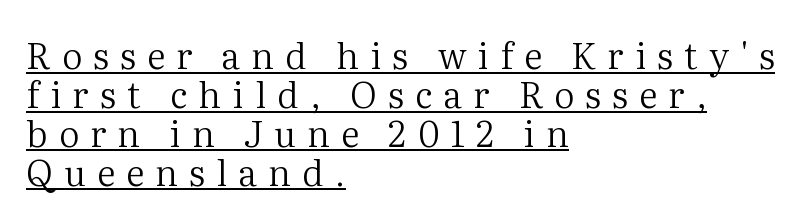
{"serif": "yes", "italic": "no", "bold": "no", "weight": "regular", "width": "normal", "stroke_contrast": "medium", "x_height": "medium", "monospaced": "no", "underline": "yes", "align": "left", "line_spacing": "tight", "line_spacing_ratio": 1.08, "letter_spacing": "wide", "letter_spacing_em": 0.31, "glyph_px": 36}
